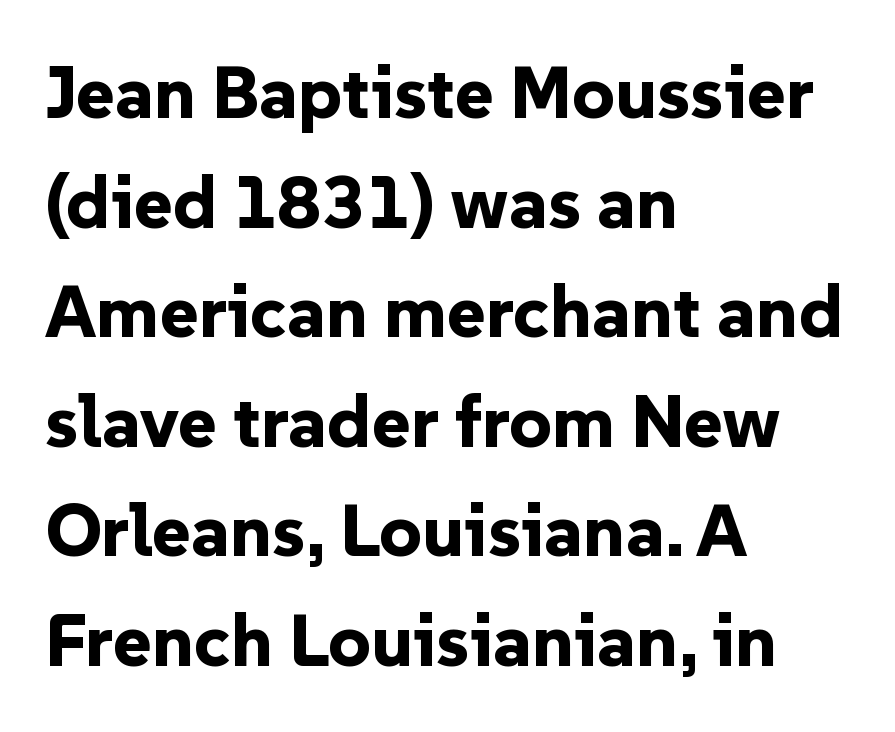
The image shows 74 px bold sans-serif type, upright; set left-aligned, normal line spacing (1.48x), normal letter spacing, not underlined; low stroke contrast and a medium x-height.
